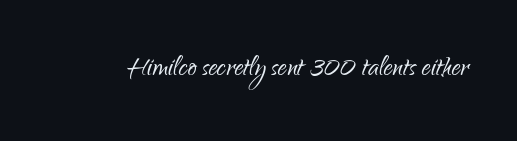
The image shows 35 px light, condensed sans-serif type; set normal letter spacing, not underlined; low stroke contrast and a small x-height.
